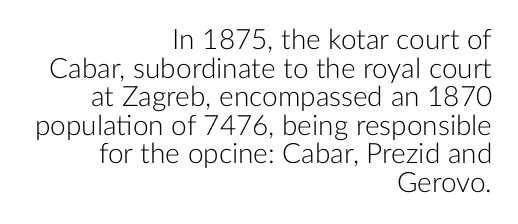
{"serif": "no", "italic": "no", "bold": "no", "weight": "light", "width": "normal", "stroke_contrast": "low", "x_height": "medium", "monospaced": "no", "underline": "no", "align": "right", "line_spacing": "tight", "line_spacing_ratio": 1.02, "letter_spacing": "normal", "letter_spacing_em": 0.0, "glyph_px": 28}
